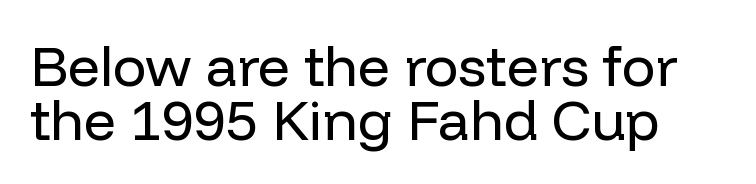
This rendering features lettering with no underline. Looks like regular typesetting: each glyph gets only the width it needs. Words appear dense and cohesive because spacing is normal. The lettering stays uniformly vertical, giving the passage a roman look. This block would grow much taller if given ordinary leading; it's compressed now. A quiet, ordinary-to-light weight characterises the typeface.
